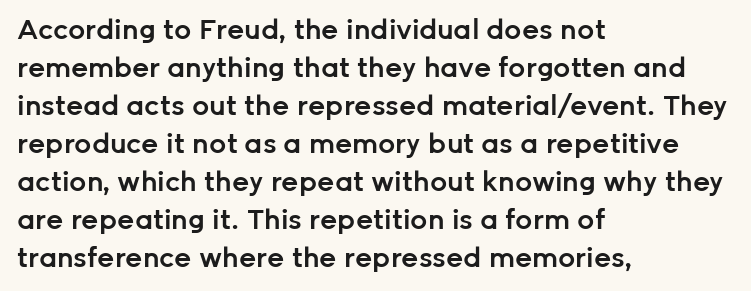
Q: Is the text bold? A: Semi-bold.
Q: Is the text italic (slanted)? A: No, it is upright.
Q: Is the text underlined? A: No.
Q: How is the paragraph aligned? A: Left-aligned.
Q: Is the spacing between letters normal or unusually wide? A: Normal.
Q: Is the spacing between lines tight, normal or loose? A: Normal.
